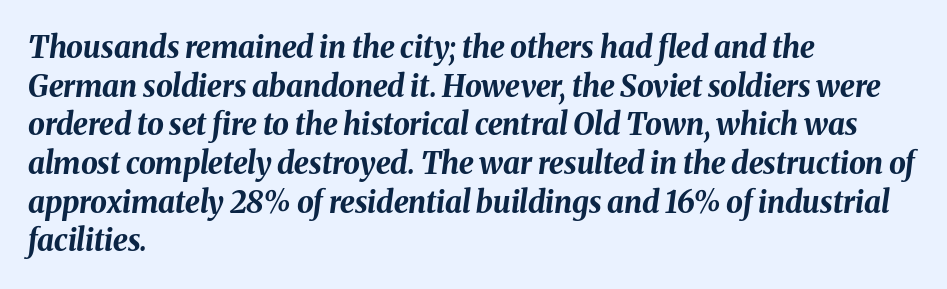
The image shows 30 px bold type, italic (leaning right); set left-aligned, normal line spacing (1.29x), normal letter spacing, not underlined; medium stroke contrast and a medium x-height.
